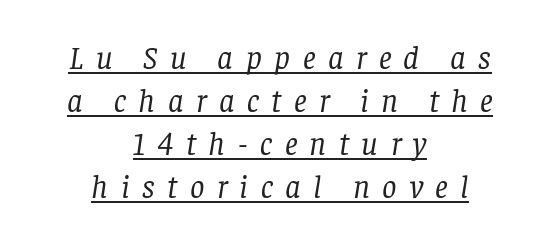
Q: Is the text bold? A: No.
Q: Is the text italic (slanted)? A: Yes, it leans right by about 8 degrees.
Q: Is the typeface a serif or a sans-serif typeface? A: Serif.
Q: Is the text underlined? A: Yes.
Q: How is the paragraph aligned? A: Centered.
Q: Is the spacing between letters normal or unusually wide? A: Unusually wide.
Q: Is the spacing between lines tight, normal or loose? A: Normal.
Q: Width (condensed, normal, or wide)? A: Normal.
Q: Stroke contrast? A: Low.
Q: x-height? A: Large.
Q: Monospaced? A: No.
